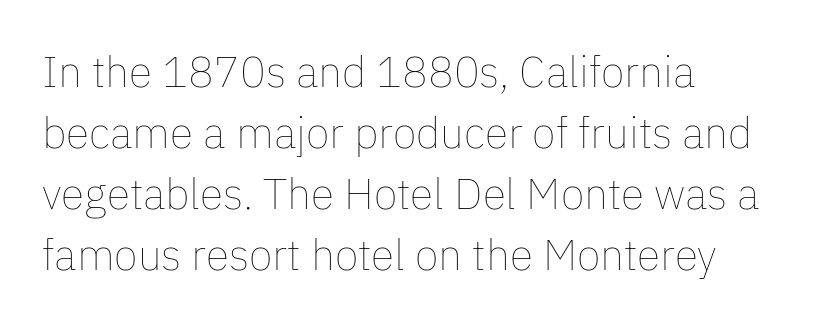
Q: Is the text bold? A: No.
Q: Is the text italic (slanted)? A: No, it is upright.
Q: Is the text underlined? A: No.
Q: How is the paragraph aligned? A: Left-aligned.
Q: Is the spacing between letters normal or unusually wide? A: Normal.
Q: Is the spacing between lines tight, normal or loose? A: Normal.
Q: Width (condensed, normal, or wide)? A: Normal.
Q: Stroke contrast? A: Low.
Q: x-height? A: Medium.
Q: Monospaced? A: No.
